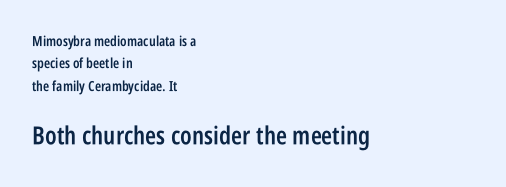
The image shows 25 px text type, upright; set left-aligned, normal line spacing (1.6x), normal letter spacing, not underlined; the second (bottom) block is 1.79x larger.
